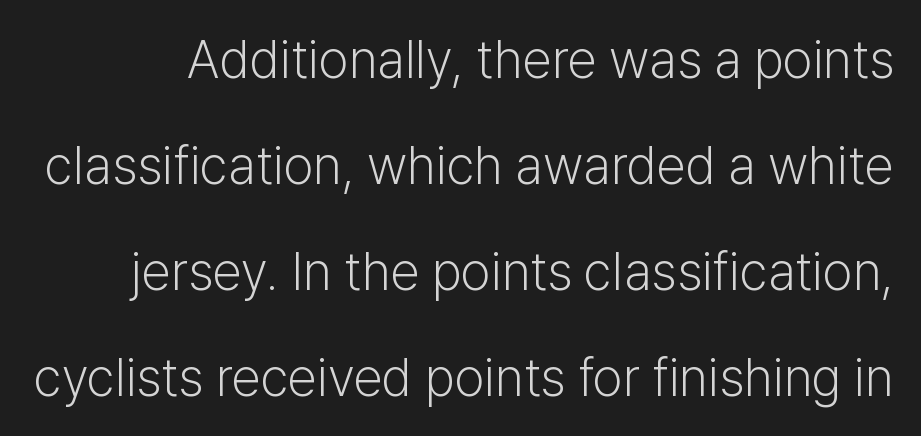
Q: Is the text bold? A: No.
Q: Is the text italic (slanted)? A: No, it is upright.
Q: Is the typeface a serif or a sans-serif typeface? A: Sans-serif.
Q: Is the text underlined? A: No.
Q: Is the spacing between letters normal or unusually wide? A: Normal.
Q: Is the spacing between lines tight, normal or loose? A: Loose.
Q: Width (condensed, normal, or wide)? A: Normal.
Q: Stroke contrast? A: Low.
Q: x-height? A: Medium.
Q: Monospaced? A: No.
